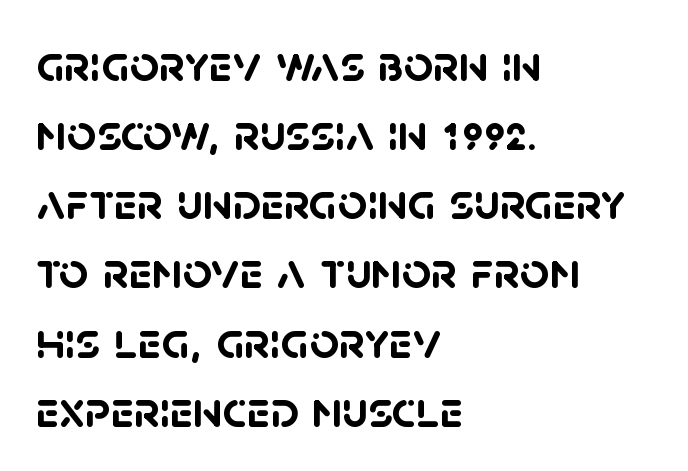
{"serif": "no", "bold": "yes", "weight": "semibold", "width": "normal", "stroke_contrast": "low", "x_height": "large", "monospaced": "no", "underline": "no", "align": "left", "line_spacing": "normal", "line_spacing_ratio": 1.33, "letter_spacing": "normal", "letter_spacing_em": 0.0, "glyph_px": 52}
